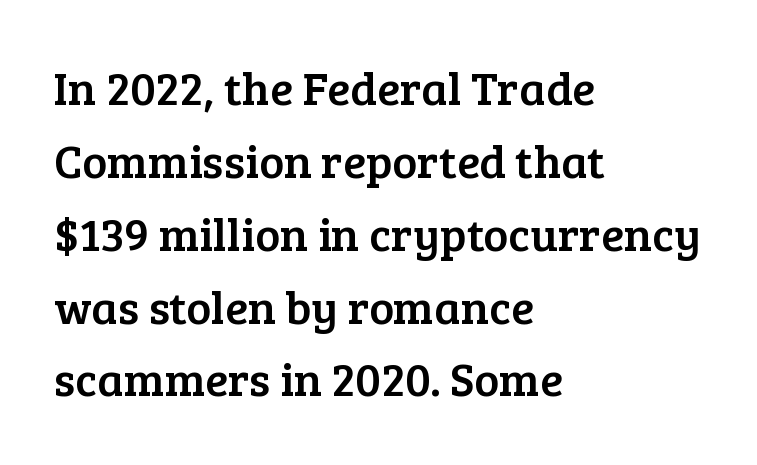
Q: Is the text italic (slanted)? A: No, it is upright.
Q: Is the typeface a serif or a sans-serif typeface? A: Serif.
Q: Is the text underlined? A: No.
Q: How is the paragraph aligned? A: Left-aligned.
Q: Is the spacing between letters normal or unusually wide? A: Normal.
Q: Is the spacing between lines tight, normal or loose? A: Normal.
Q: Width (condensed, normal, or wide)? A: Normal.
Q: Stroke contrast? A: Low.
Q: x-height? A: Medium.
Q: Monospaced? A: No.
